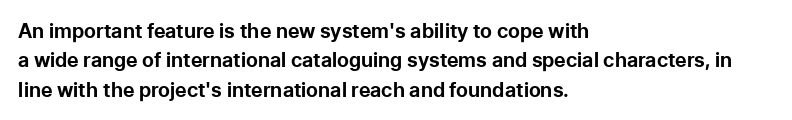
Emphasis by weight is at full strength: bold. The glyphs are unaccompanied by any horizontal stroke below them. Nothing unusual about the tracking: characters are spaced as the font intends. Do the letters lean? They stand straight. Every row of glyphs begins at an identical x-position on the left.
